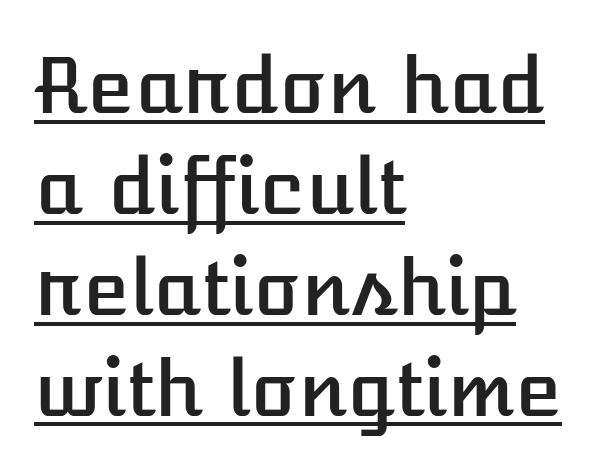
{"italic": "no", "width": "normal", "stroke_contrast": "low", "x_height": "medium", "monospaced": "no", "underline": "yes", "align": "left", "line_spacing": "normal", "line_spacing_ratio": 1.31, "letter_spacing": "normal", "letter_spacing_em": 0.0, "glyph_px": 77}
